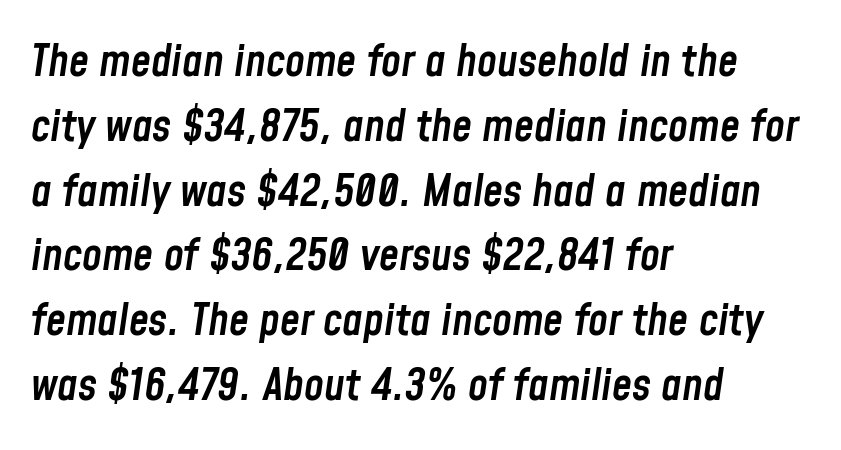
{"italic": "yes", "lean": "right", "slant_degrees": 8, "bold": "semi", "weight": "semibold", "width": "condensed", "stroke_contrast": "low", "x_height": "medium", "monospaced": "no", "underline": "no", "align": "left", "line_spacing": "normal", "line_spacing_ratio": 1.44, "letter_spacing": "normal", "letter_spacing_em": 0.0, "glyph_px": 45}
